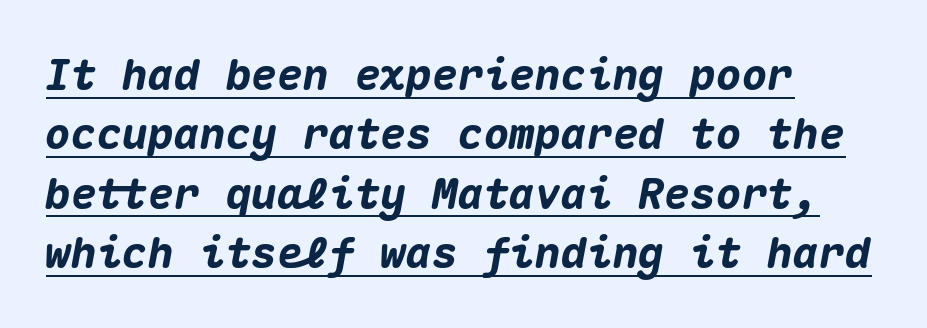
Q: Is the text bold? A: Yes.
Q: Is the text italic (slanted)? A: Yes, it leans right by about 10 degrees.
Q: Is the text underlined? A: Yes.
Q: How is the paragraph aligned? A: Left-aligned.
Q: Is the spacing between letters normal or unusually wide? A: Normal.
Q: Is the spacing between lines tight, normal or loose? A: Normal.
Q: Width (condensed, normal, or wide)? A: Normal.
Q: Stroke contrast? A: Medium.
Q: x-height? A: Medium.
Q: Monospaced? A: Yes.
